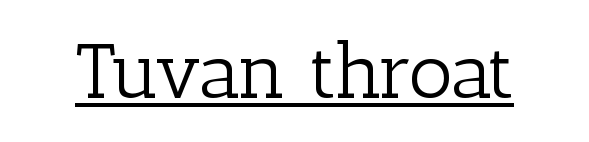
Q: Is the text bold? A: No.
Q: Is the text italic (slanted)? A: No, it is upright.
Q: Is the typeface a serif or a sans-serif typeface? A: Serif.
Q: Is the text underlined? A: Yes.
Q: Is the spacing between letters normal or unusually wide? A: Normal.
Q: Width (condensed, normal, or wide)? A: Normal.
Q: Stroke contrast? A: Low.
Q: x-height? A: Medium.
Q: Monospaced? A: No.
